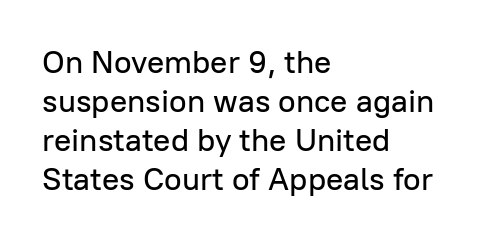
{"serif": "no", "italic": "no", "width": "normal", "stroke_contrast": "low", "x_height": "medium", "monospaced": "no", "underline": "no", "align": "left", "line_spacing_ratio": 1.22, "letter_spacing": "normal", "letter_spacing_em": 0.0, "glyph_px": 32}
